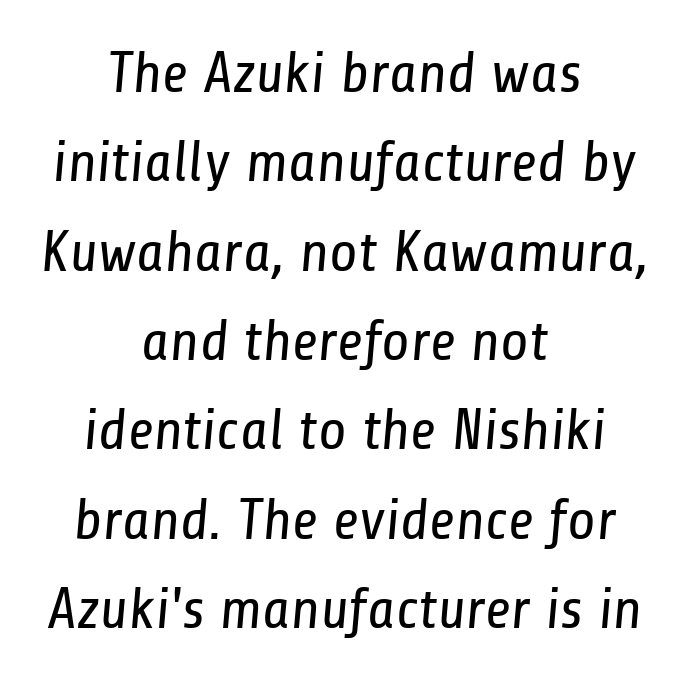
{"serif": "no", "bold": "no", "weight": "regular", "width": "condensed", "stroke_contrast": "low", "x_height": "medium", "monospaced": "no", "underline": "no", "align": "center", "line_spacing": "normal", "line_spacing_ratio": 1.54, "letter_spacing": "normal", "letter_spacing_em": 0.0, "glyph_px": 58}
